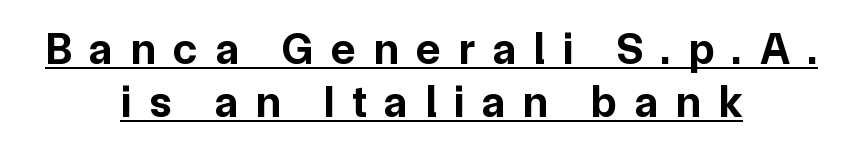
Q: Is the text bold? A: Yes.
Q: Is the text italic (slanted)? A: No, it is upright.
Q: Is the typeface a serif or a sans-serif typeface? A: Sans-serif.
Q: Is the text underlined? A: Yes.
Q: How is the paragraph aligned? A: Centered.
Q: Is the spacing between letters normal or unusually wide? A: Unusually wide.
Q: Width (condensed, normal, or wide)? A: Normal.
Q: Stroke contrast? A: Low.
Q: x-height? A: Medium.
Q: Monospaced? A: No.
